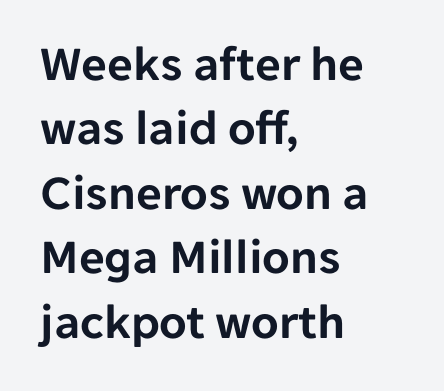
Q: Is the text italic (slanted)? A: No, it is upright.
Q: Is the typeface a serif or a sans-serif typeface? A: Sans-serif.
Q: Is the text underlined? A: No.
Q: How is the paragraph aligned? A: Left-aligned.
Q: Is the spacing between letters normal or unusually wide? A: Normal.
Q: Is the spacing between lines tight, normal or loose? A: Normal.
Q: Width (condensed, normal, or wide)? A: Normal.
Q: Stroke contrast? A: Low.
Q: x-height? A: Medium.
Q: Monospaced? A: No.
